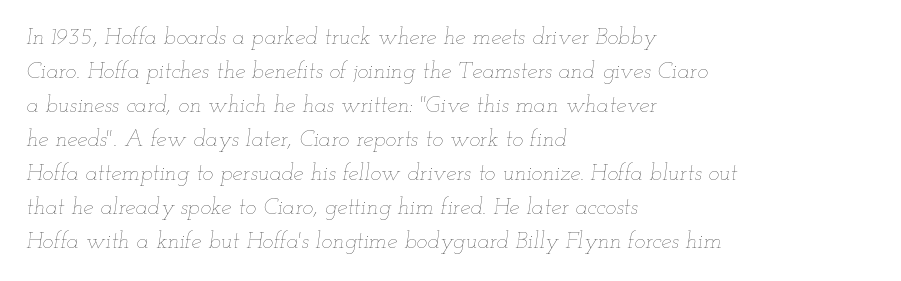
Q: Is the text bold? A: No.
Q: Is the text italic (slanted)? A: Yes, it leans right by about 12 degrees.
Q: Is the text underlined? A: No.
Q: How is the paragraph aligned? A: Left-aligned.
Q: Is the spacing between letters normal or unusually wide? A: Normal.
Q: Is the spacing between lines tight, normal or loose? A: Normal.
